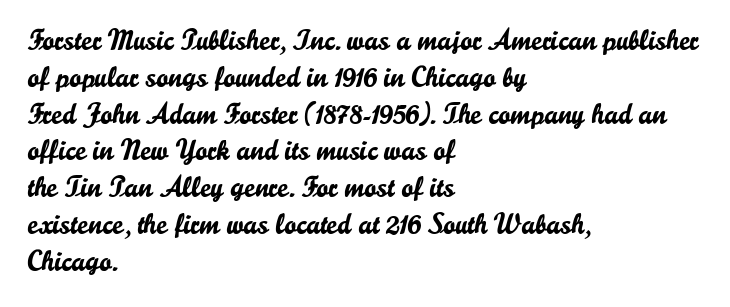
Q: Is the text italic (slanted)? A: Yes.
Q: Is the typeface a serif or a sans-serif typeface? A: Sans-serif.
Q: Is the text underlined? A: No.
Q: How is the paragraph aligned? A: Left-aligned.
Q: Is the spacing between letters normal or unusually wide? A: Normal.
Q: Is the spacing between lines tight, normal or loose? A: Normal.
Q: Width (condensed, normal, or wide)? A: Normal.
Q: Stroke contrast? A: Low.
Q: x-height? A: Small.
Q: Monospaced? A: No.
